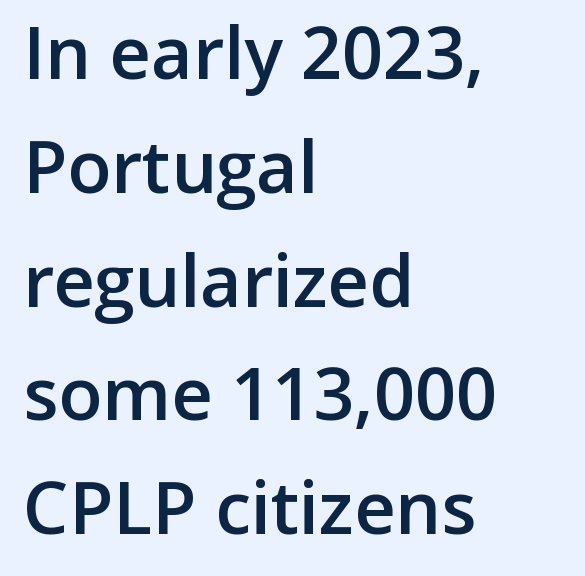
Q: Is the text bold? A: Semi-bold.
Q: Is the text italic (slanted)? A: No, it is upright.
Q: Is the typeface a serif or a sans-serif typeface? A: Sans-serif.
Q: Is the text underlined? A: No.
Q: How is the paragraph aligned? A: Left-aligned.
Q: Is the spacing between letters normal or unusually wide? A: Normal.
Q: Is the spacing between lines tight, normal or loose? A: Normal.
Q: Width (condensed, normal, or wide)? A: Normal.
Q: Stroke contrast? A: Low.
Q: x-height? A: Medium.
Q: Monospaced? A: No.
